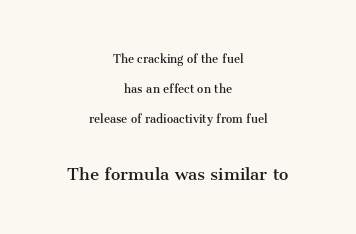
{"italic": "no", "bold": "no", "underline": "no", "align": "center", "line_spacing": "loose", "line_spacing_ratio": 2.13, "letter_spacing": "normal", "letter_spacing_em": 0.0, "larger_block": "second", "size_ratio": 1.5, "glyph_px": 21}
